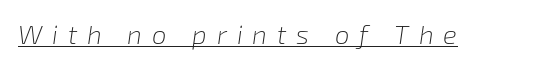
{"italic": "yes", "lean": "right", "slant_degrees": 8, "bold": "no", "underline": "yes", "letter_spacing": "wide", "letter_spacing_em": 0.38, "glyph_px": 26}
